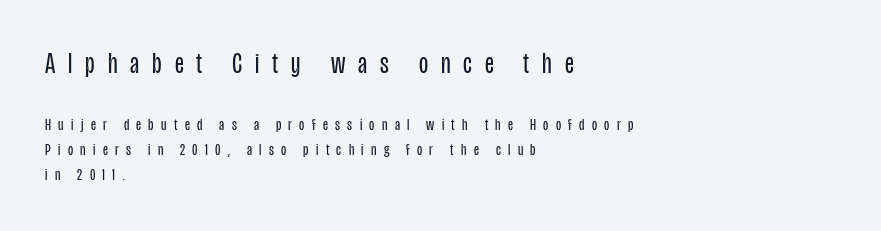
The image shows 30 px regular-weight, condensed sans-serif type, upright; set left-aligned, normal line spacing (1.49x), unusually wide letter spacing (+0.43 em), not underlined; the first (top) block is 1.76x larger; low stroke contrast and a large x-height.
